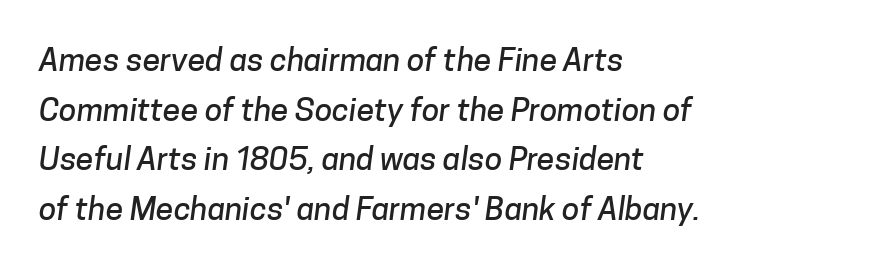
{"serif": "no", "width": "normal", "stroke_contrast": "low", "x_height": "medium", "monospaced": "no", "underline": "no", "align": "left", "line_spacing": "normal", "line_spacing_ratio": 1.55, "letter_spacing": "normal", "letter_spacing_em": 0.0, "glyph_px": 32}
